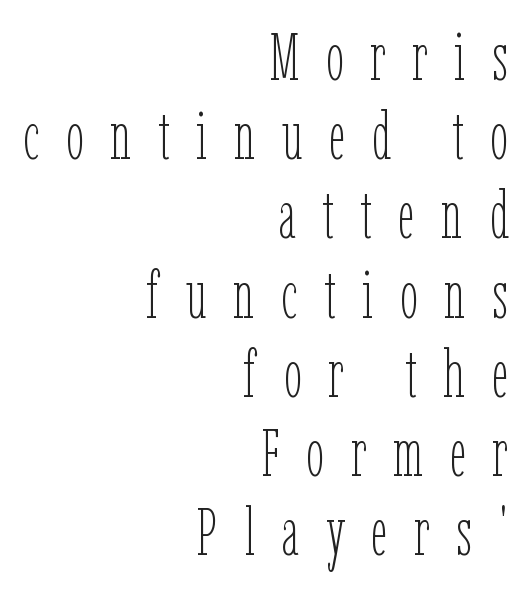
Q: Is the text bold? A: No.
Q: Is the text italic (slanted)? A: No, it is upright.
Q: Is the text underlined? A: No.
Q: How is the paragraph aligned? A: Right-aligned.
Q: Is the spacing between letters normal or unusually wide? A: Unusually wide.
Q: Width (condensed, normal, or wide)? A: Condensed.
Q: Stroke contrast? A: Low.
Q: x-height? A: Medium.
Q: Monospaced? A: No.
